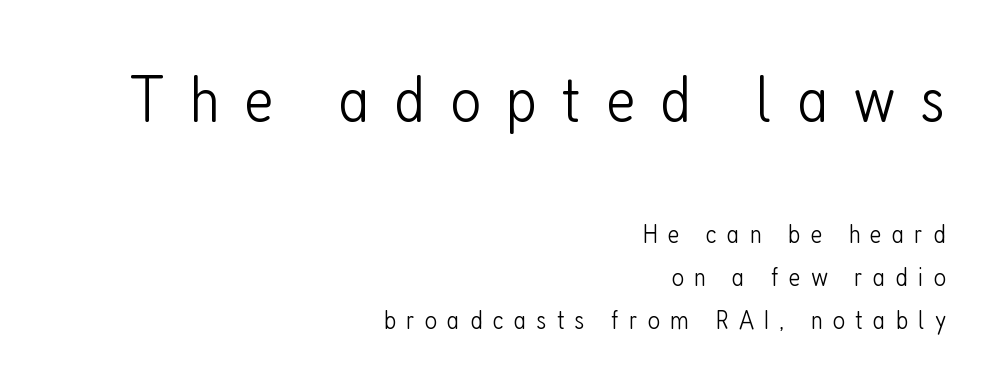
{"serif": "no", "italic": "no", "bold": "no", "weight": "light", "width": "condensed", "stroke_contrast": "low", "x_height": "medium", "monospaced": "no", "underline": "no", "align": "right", "line_spacing": "normal", "line_spacing_ratio": 1.6, "letter_spacing": "wide", "letter_spacing_em": 0.37, "larger_block": "first", "size_ratio": 2.48, "glyph_px": 67}
